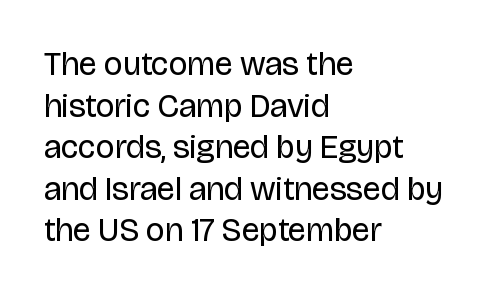
Alignment: flush left. The typeface has the unassuming heft of standard copy or less. Anything drawn beneath the words? Only blank space. Spacing verdict: proportional, widths tailored to each character.
